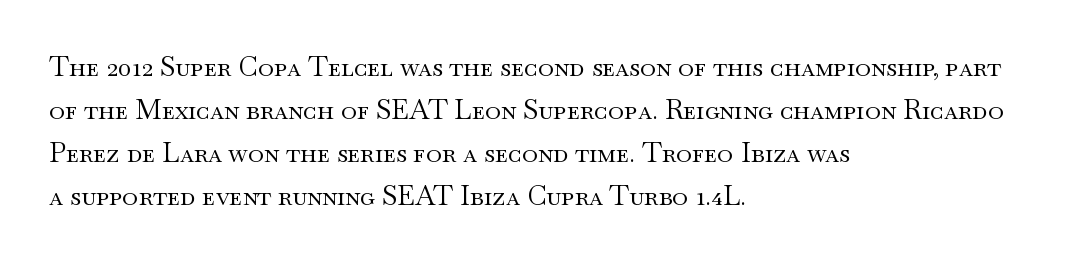
The image shows 27 px text type, upright; set left-aligned, normal line spacing (1.59x), normal letter spacing, not underlined.
